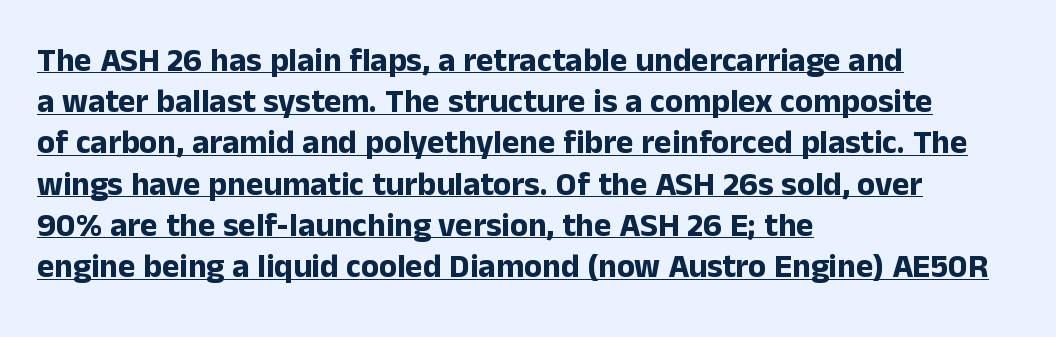
{"serif": "no", "italic": "no", "bold": "yes", "weight": "bold", "width": "normal", "stroke_contrast": "low", "x_height": "medium", "monospaced": "no", "underline": "yes", "align": "left", "line_spacing": "normal", "line_spacing_ratio": 1.25, "letter_spacing": "normal", "letter_spacing_em": 0.0, "glyph_px": 33}
